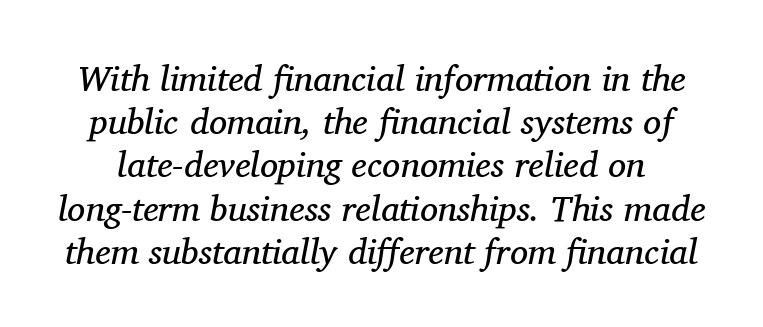
Glance below the letters and you will spot only blank space. Each stroke keeps to a modest, everyday thickness or less. The face used here is proportionally spaced, like ordinary book or web type. This rendering leaves character spacing at its baseline value. The text was rendered using a seriffed face with decorative stroke endings. Every character sits at an angle, as italics do.
